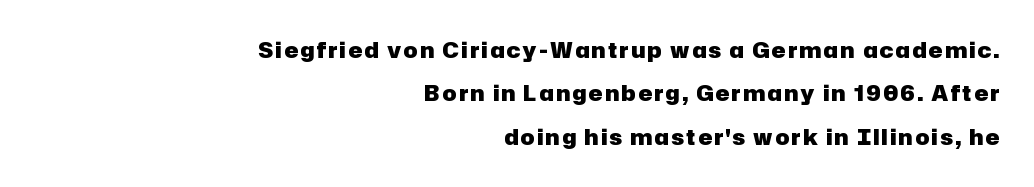
The image shows 21 px bold type, upright; set right-aligned, loose line spacing (2.06x), not underlined.
